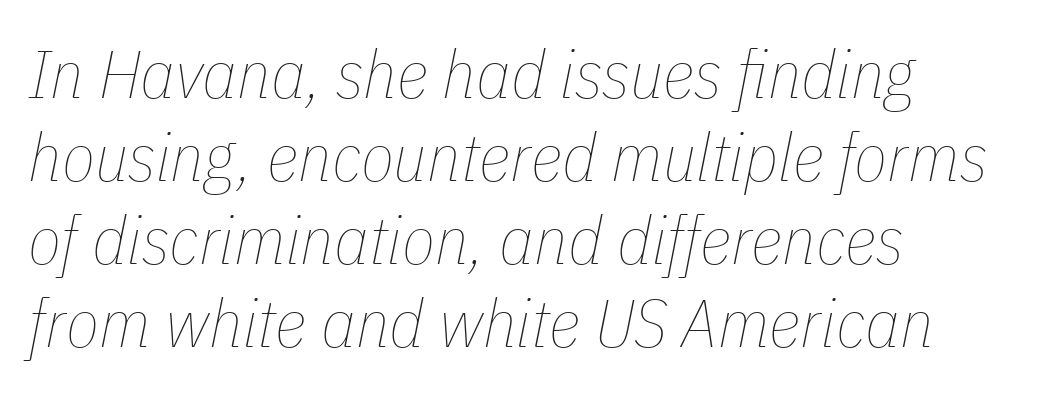
Spacing verdict: proportional, widths tailored to each character. Is the type heavy? It reads as light-to-regular instead. Look at the tracking — it's just the regular setting, nothing added. The face used here has a pronounced slope to its letters. The space directly below the letters is spotless.
